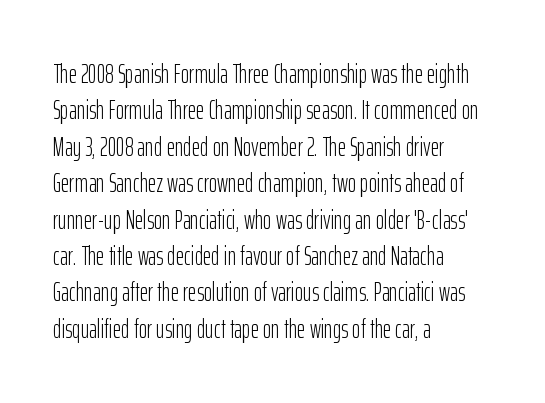
The image shows 26 px text type, upright; set left-aligned, normal line spacing (1.4x), normal letter spacing, not underlined.
